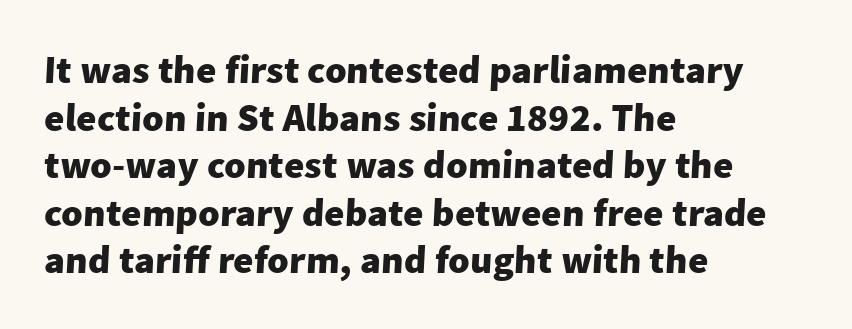
The image shows 39 px heavy sans-serif type; set left-aligned, line spacing 1.22x, normal letter spacing, not underlined; low stroke contrast and a medium x-height.
